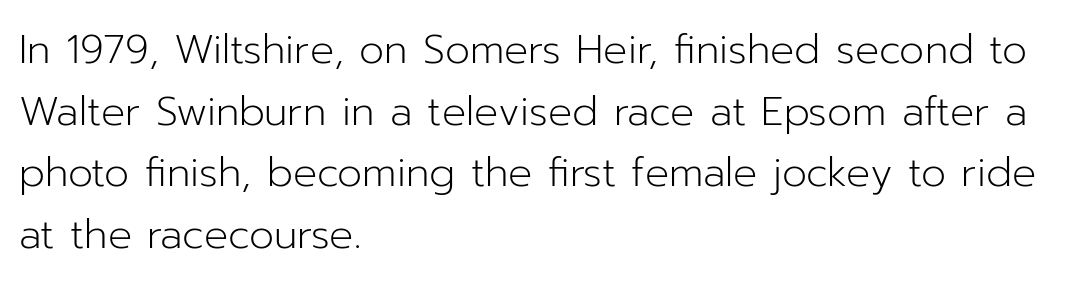
{"serif": "no", "italic": "no", "bold": "no", "weight": "light", "width": "normal", "stroke_contrast": "low", "x_height": "medium", "monospaced": "no", "underline": "no", "align": "left", "line_spacing": "normal", "line_spacing_ratio": 1.54, "letter_spacing": "normal", "letter_spacing_em": 0.0, "glyph_px": 40}
